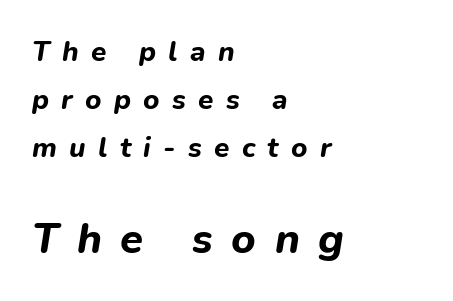
Observe the wide spacing: letters keep a clear distance from each other. Casual observation: everything's shoved over to the left. Every character sits at an angle, as italics do. The foot of each line stays bare and open.
